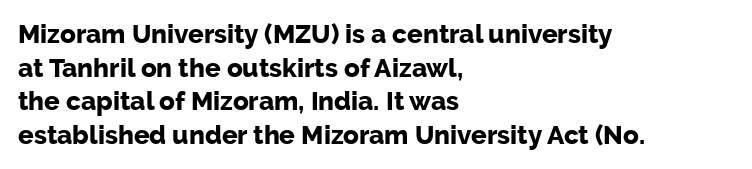
{"italic": "no", "bold": "yes", "underline": "no", "align": "left", "line_spacing": "normal", "line_spacing_ratio": 1.29, "letter_spacing": "normal", "letter_spacing_em": 0.0, "glyph_px": 26}
